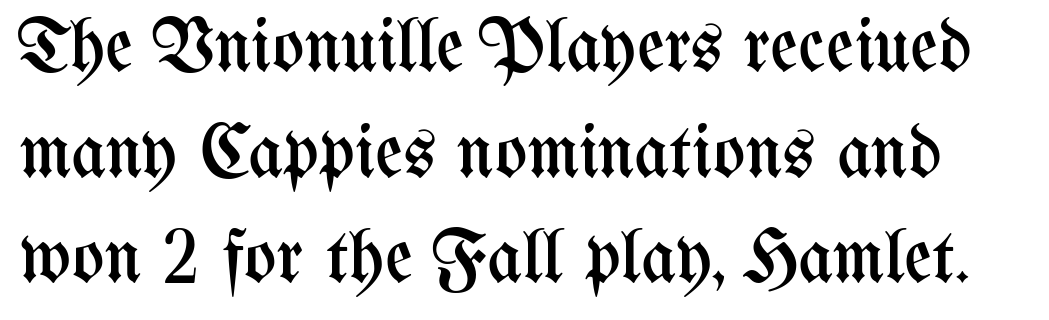
{"italic": "no", "bold": "no", "weight": "regular", "width": "condensed", "stroke_contrast": "medium", "x_height": "medium", "monospaced": "no", "underline": "no", "line_spacing": "normal", "line_spacing_ratio": 1.39, "letter_spacing": "normal", "letter_spacing_em": 0.0, "glyph_px": 76}
